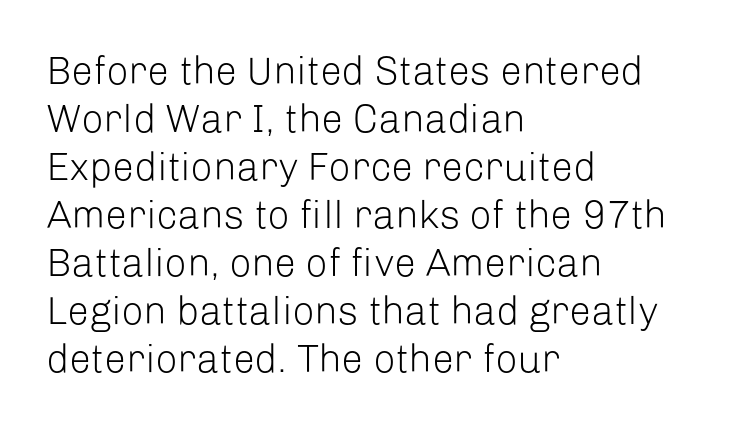
{"serif": "no", "italic": "no", "bold": "no", "weight": "light", "width": "normal", "stroke_contrast": "low", "x_height": "medium", "monospaced": "no", "underline": "no", "align": "left", "line_spacing_ratio": 1.23, "letter_spacing": "normal", "letter_spacing_em": 0.0, "glyph_px": 39}
